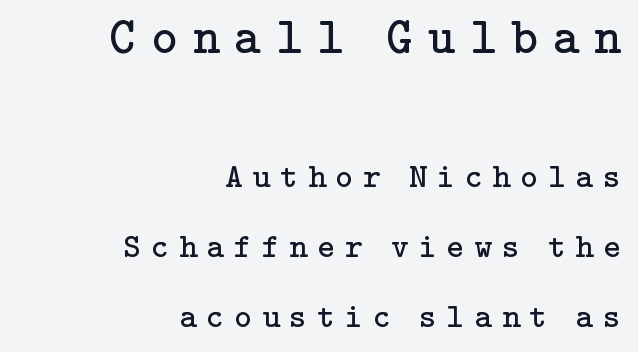
The glyphs are unaccompanied by any horizontal stroke below them. A roman cut, with each character standing at attention. If you drew a ruler down the right edge, every line would touch it. Each stroke keeps to a modest, everyday thickness or less. The lines are spread far apart with generous leading. A typesetter would call this heavily tracked-out type.
